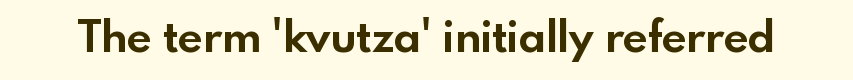
The image shows 44 px bold sans-serif type, upright; set normal letter spacing, not underlined; a small x-height.
